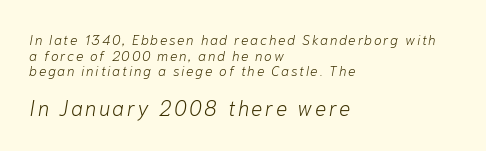
The passage is arranged the way most books set body copy — flush left. In this sample the second text group is rendered at the bigger scale. Heaviness? Minimal to ordinary, like unemphasized prose. Yep, that's italic — everything's leaning. Any mark beneath the type? The region is blank.
